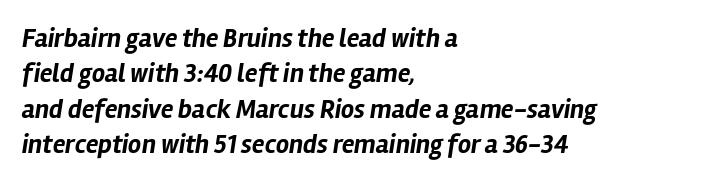
A dark, heavy texture on the line: the type is bold. Compared with typical paragraphs, the rows here are spaced about the same. Caption: standard tracking, unaltered. The foot of each line stays bare and open. A student would call this left alignment; a typographer would say flush left, rag right. Does the lettering tilt? It does — this is italic.
